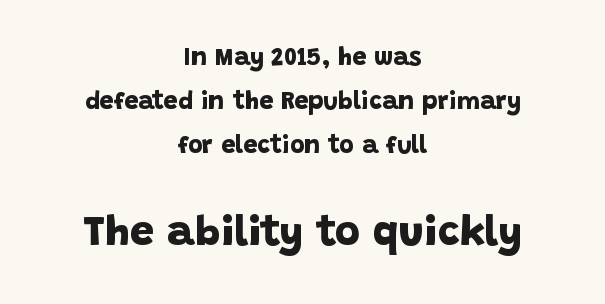
{"serif": "no", "bold": "yes", "weight": "bold", "width": "normal", "stroke_contrast": "low", "x_height": "large", "monospaced": "no", "underline": "no", "align": "center", "line_spacing_ratio": 1.77, "letter_spacing": "normal", "letter_spacing_em": 0.0, "larger_block": "second", "size_ratio": 1.72, "glyph_px": 43}
